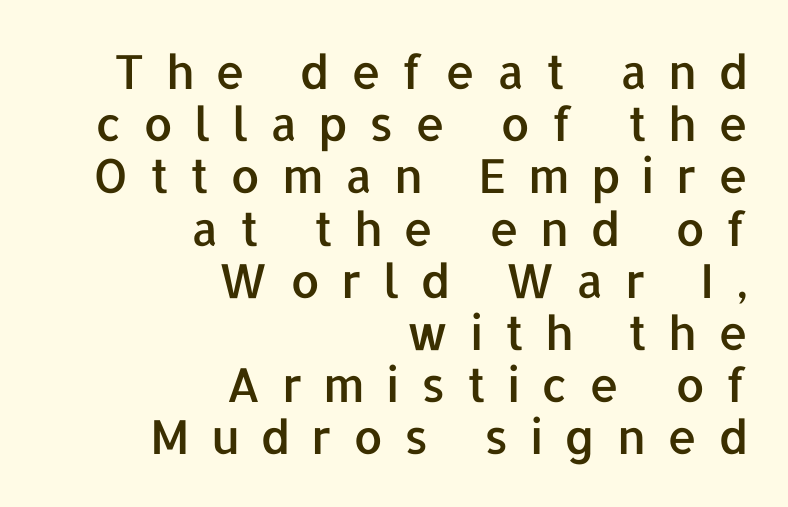
The image shows 47 px sans-serif type, upright; set right-aligned, tight line spacing (1.11x), unusually wide letter spacing (+0.45 em), not underlined; low stroke contrast and a medium x-height.
